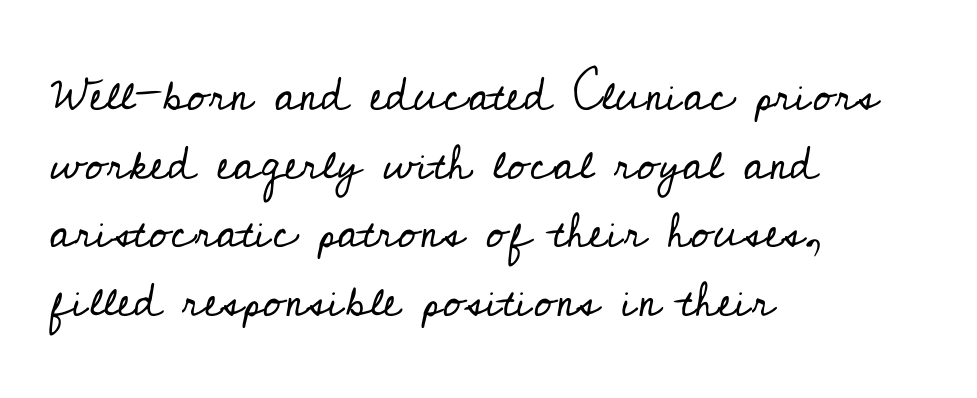
The image shows 48 px regular-weight serif type; set left-aligned, normal line spacing (1.43x), normal letter spacing, not underlined; low stroke contrast and a small x-height.
